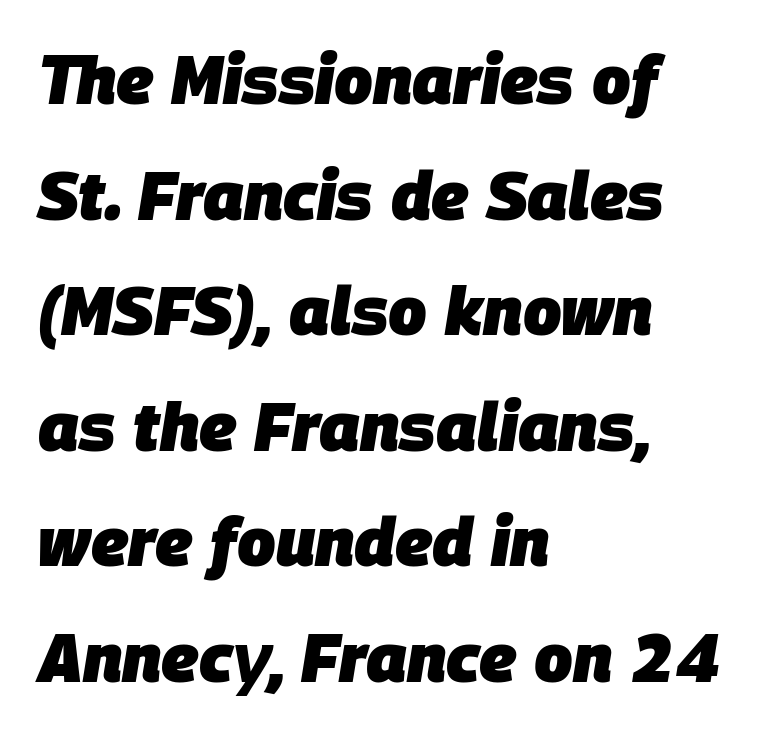
{"italic": "yes", "lean": "right", "slant_degrees": 9, "bold": "yes", "weight": "heavy", "width": "normal", "stroke_contrast": "low", "x_height": "large", "monospaced": "no", "underline": "no", "align": "left", "line_spacing": "normal", "line_spacing_ratio": 1.7, "letter_spacing": "normal", "letter_spacing_em": 0.0, "glyph_px": 68}
